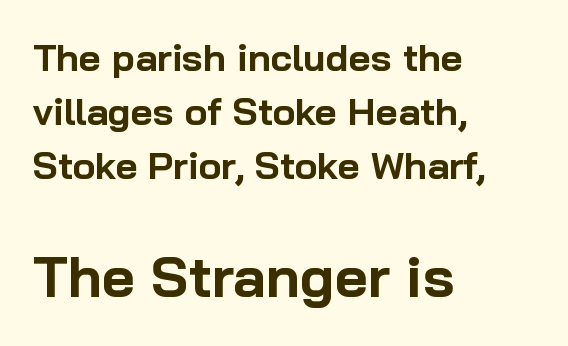
{"serif": "no", "italic": "no", "bold": "yes", "weight": "bold", "width": "normal", "stroke_contrast": "low", "x_height": "medium", "monospaced": "no", "underline": "no", "align": "left", "line_spacing": "normal", "line_spacing_ratio": 1.42, "letter_spacing": "normal", "letter_spacing_em": 0.0, "larger_block": "second", "size_ratio": 1.5, "glyph_px": 57}
